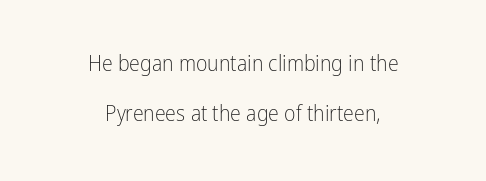
Every character sits straight up, as roman type does. The letterforms sit shoulder to shoulder at normal distance. Interline gaps are noticeably wide in this sample. No heavy texture on the line: the type isn't bold.
